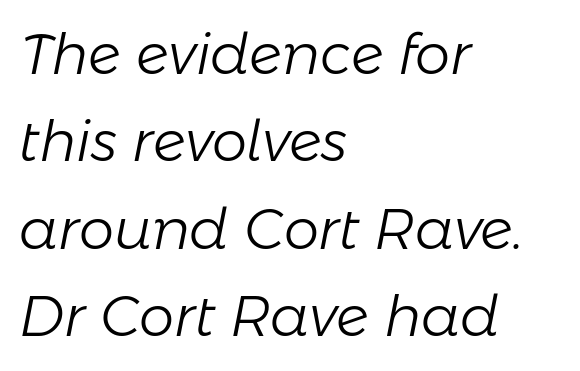
The image shows 56 px light type, italic (leaning right); set left-aligned, normal line spacing (1.56x), normal letter spacing, not underlined; low stroke contrast and a medium x-height.
